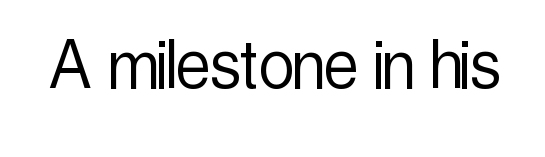
The image shows 78 px light, condensed sans-serif type, upright; set normal letter spacing, not underlined; a medium x-height.
